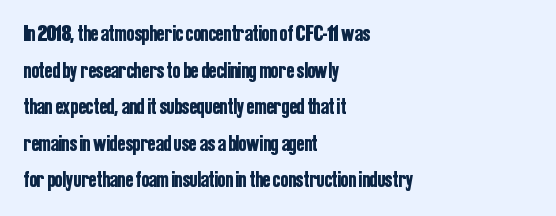
Rendered with straight, roman letterforms. Notice how the passage keeps a crisp vertical edge on the left only. A typesetter would call this leading conventional body-copy spacing. Is the letter spacing exaggerated? No — it looks like the ordinary default.
